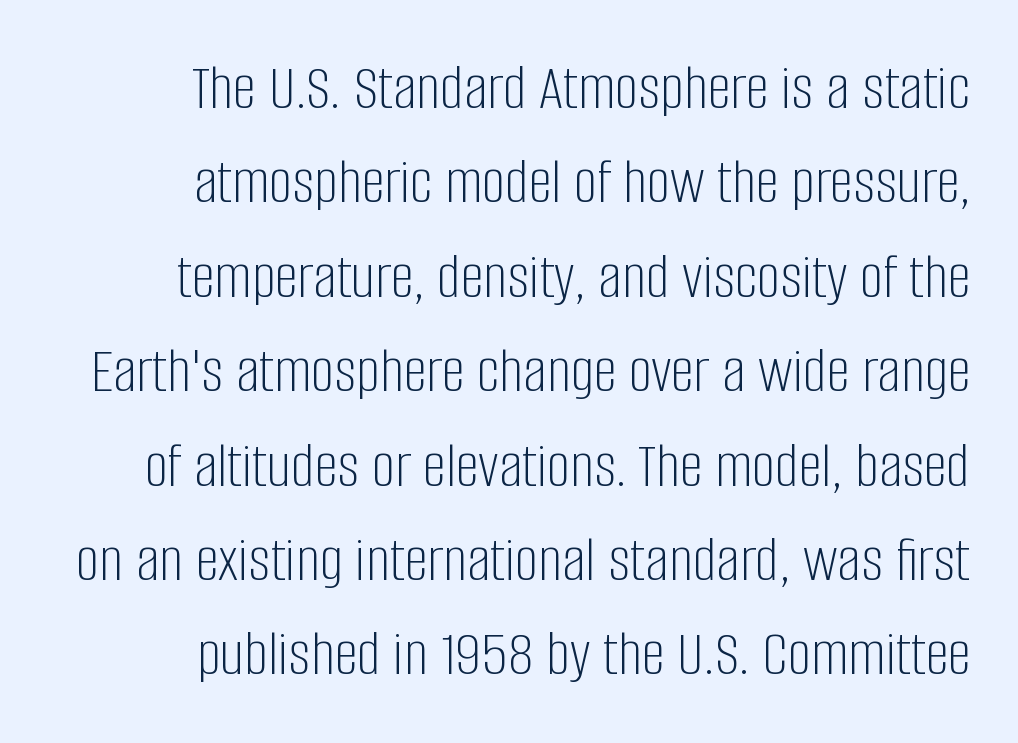
The image shows 66 px light, condensed sans-serif type, upright; set right-aligned, normal line spacing (1.43x), normal letter spacing, not underlined; low stroke contrast and a large x-height.
